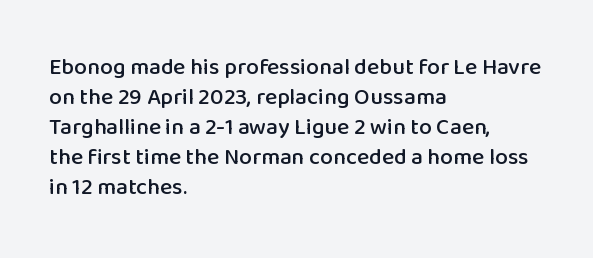
Q: Is the text italic (slanted)? A: No, it is upright.
Q: Is the text underlined? A: No.
Q: How is the paragraph aligned? A: Left-aligned.
Q: Is the spacing between letters normal or unusually wide? A: Normal.
Q: Is the spacing between lines tight, normal or loose? A: Normal.
